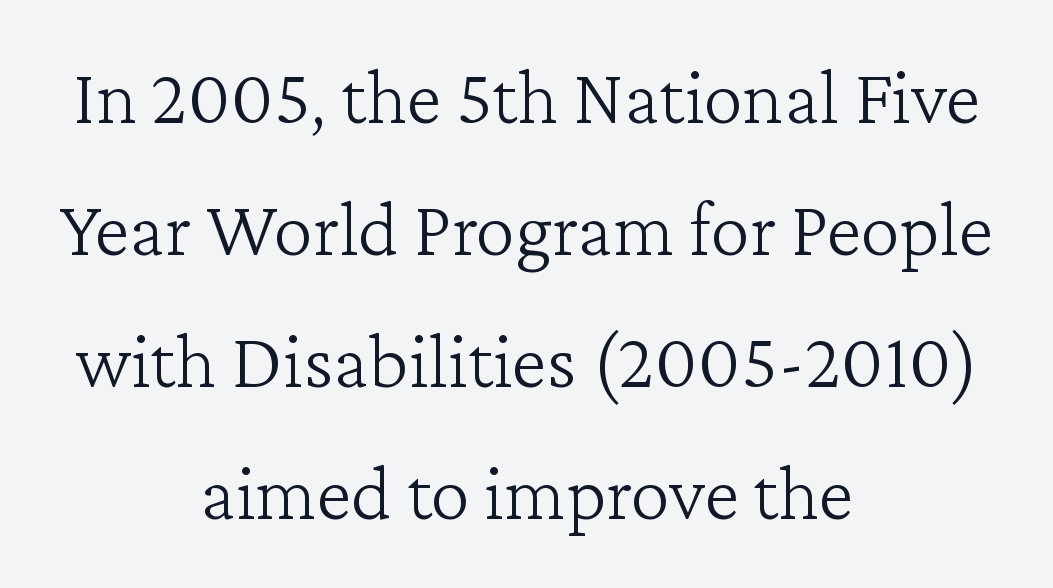
{"serif": "yes", "italic": "no", "bold": "no", "weight": "light", "width": "normal", "stroke_contrast": "low", "x_height": "medium", "monospaced": "no", "underline": "no", "align": "center", "line_spacing": "normal", "line_spacing_ratio": 1.67, "letter_spacing": "normal", "letter_spacing_em": 0.0, "glyph_px": 79}
